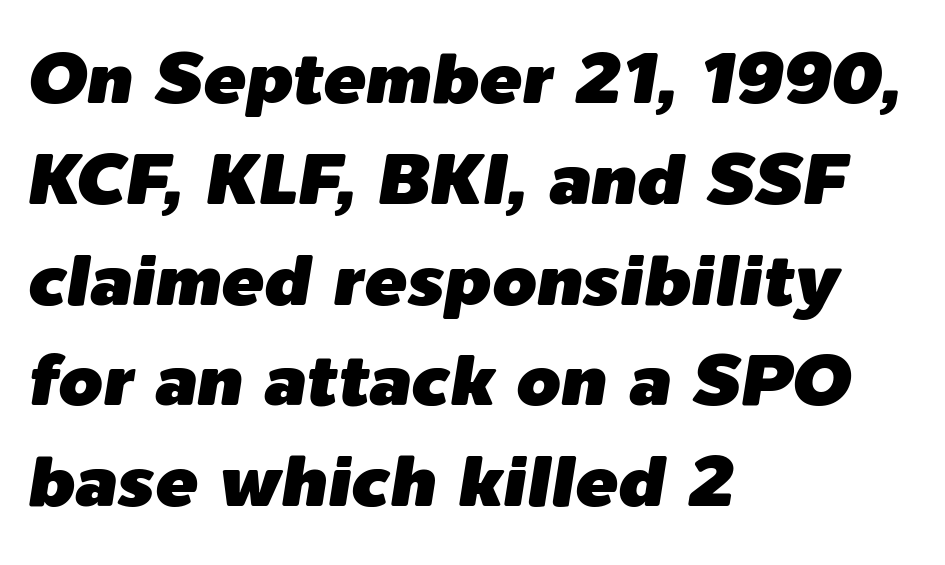
The specimen omits any rule beneath the text block's lines. Varying glyph widths throughout — classic text-font behaviour. Observe the lean: these are italic letterforms. Compared with typical paragraphs, the rows here are spaced about the same. The type is set solid horizontally, with unmodified tracking. Horizontal alignment here is leftward, the default for most running prose.
